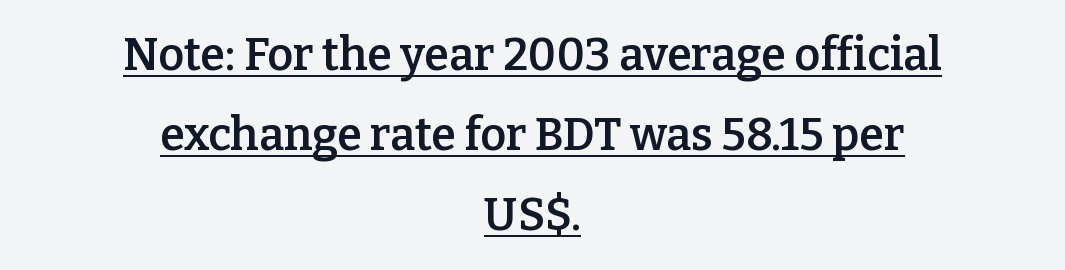
The typesetter chose a symmetrical, centered arrangement here. Tracking value appears to be zero — textbook default spacing. Notice how the stems are strictly vertical — no italics here. Beneath each row of characters lies a ruled line.
